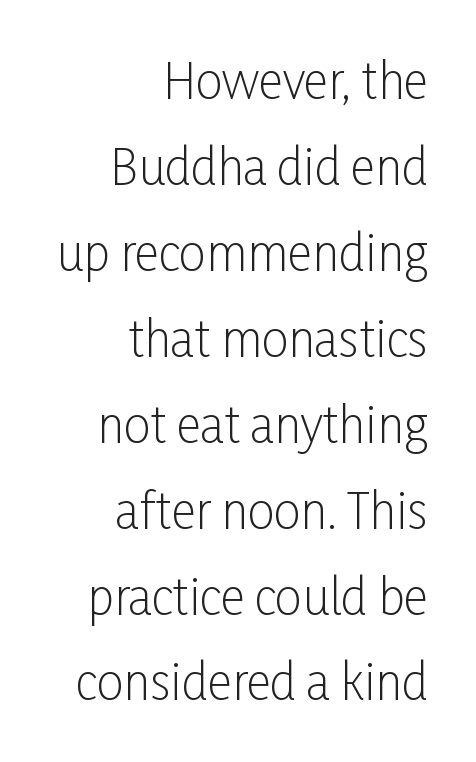
The image shows 48 px light, condensed sans-serif type, upright; set right-aligned, line spacing 1.79x, normal letter spacing, not underlined; low stroke contrast and a medium x-height.
